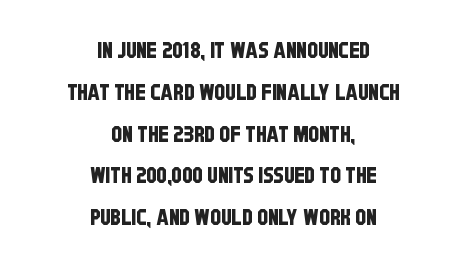
The image shows 22 px text type; set centered, loose line spacing (1.9x), normal letter spacing, not underlined.
